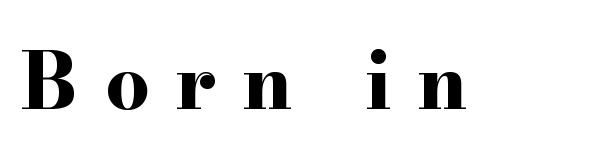
The image shows 78 px bold, wide serif type, upright; set unusually wide letter spacing (+0.34 em), not underlined; high stroke contrast and a small x-height.
